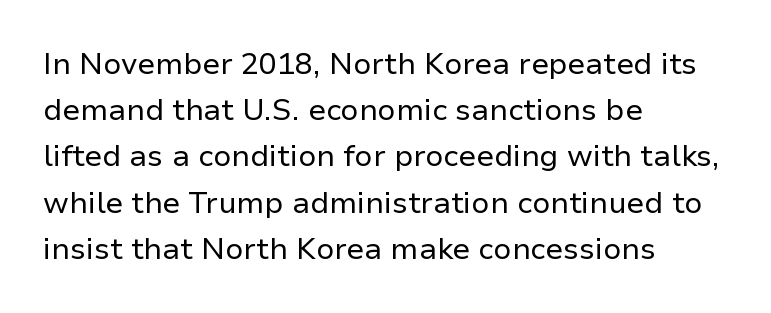
Q: Is the text bold? A: No.
Q: Is the text italic (slanted)? A: No, it is upright.
Q: Is the typeface a serif or a sans-serif typeface? A: Sans-serif.
Q: Is the text underlined? A: No.
Q: How is the paragraph aligned? A: Left-aligned.
Q: Is the spacing between letters normal or unusually wide? A: Normal.
Q: Is the spacing between lines tight, normal or loose? A: Normal.
Q: Width (condensed, normal, or wide)? A: Normal.
Q: Stroke contrast? A: Low.
Q: x-height? A: Medium.
Q: Monospaced? A: No.
